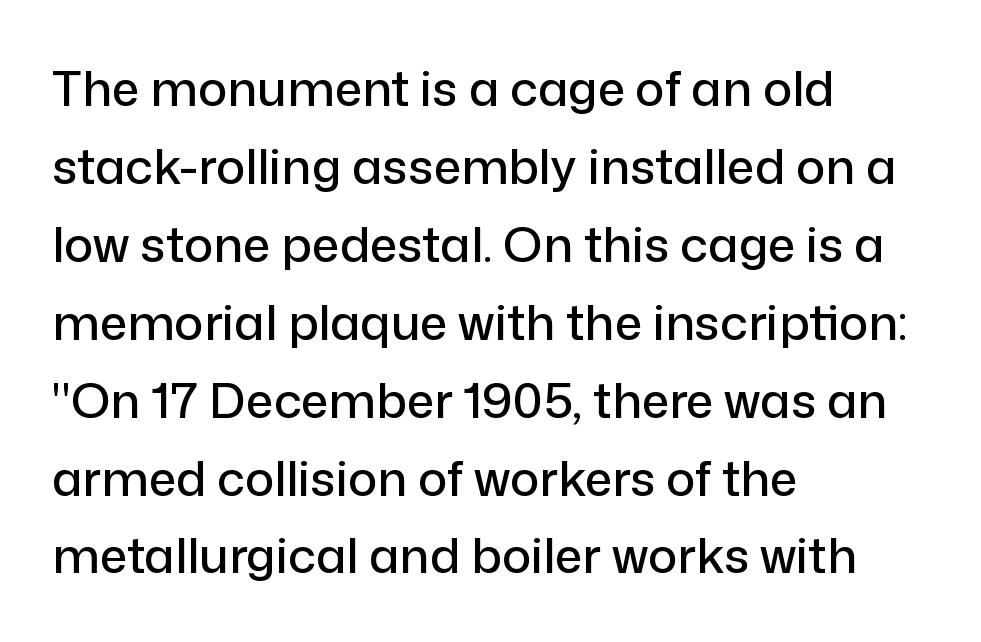
The image shows 49 px sans-serif type, upright; set left-aligned, normal line spacing (1.59x), normal letter spacing, not underlined; low stroke contrast and a medium x-height.
